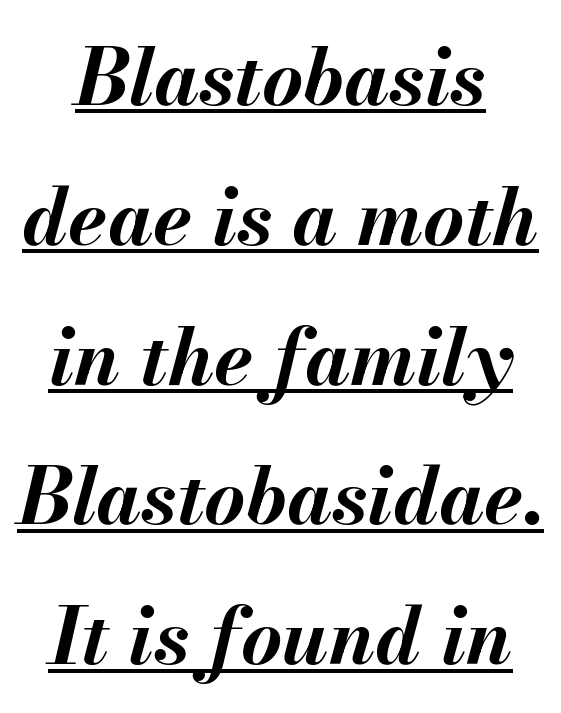
{"italic": "yes", "lean": "right", "slant_degrees": 13, "bold": "yes", "weight": "bold", "width": "normal", "stroke_contrast": "medium", "x_height": "small", "monospaced": "no", "underline": "yes", "line_spacing_ratio": 1.77, "letter_spacing": "normal", "letter_spacing_em": 0.0, "glyph_px": 79}
